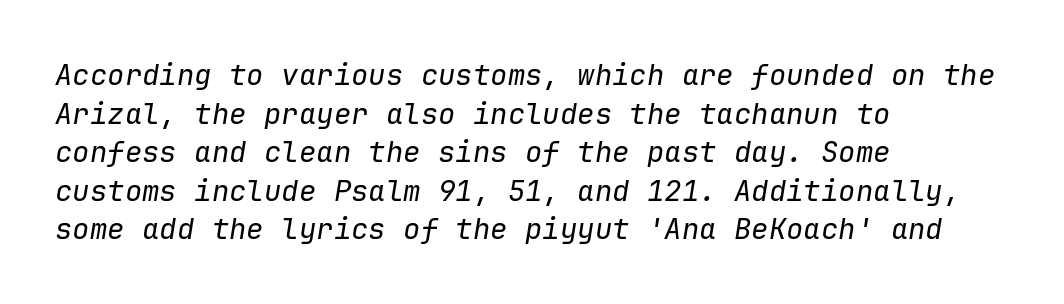
The image shows 29 px regular-weight type, italic (leaning right), monospaced; set left-aligned, normal line spacing (1.33x), normal letter spacing, not underlined; low stroke contrast and a medium x-height.
